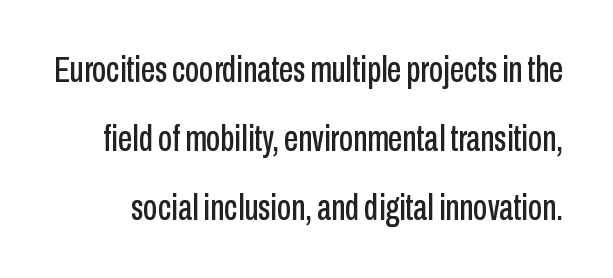
What stands out about the letter spacing? Nothing — it is the standard amount. Designer's note — italics off, roman on. A typesetter would label this face a sans. Varying glyph widths throughout — classic text-font behaviour. Interline gaps are noticeably wide in this sample. Underline: absent.
